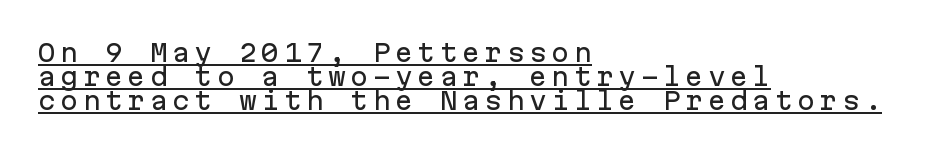
{"italic": "no", "underline": "yes", "align": "left", "line_spacing": "tight", "line_spacing_ratio": 1.01, "glyph_px": 24}
